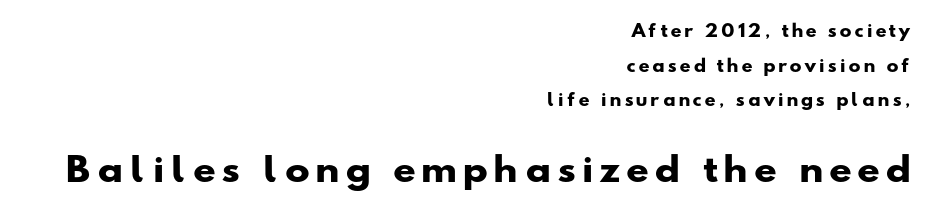
{"serif": "no", "bold": "yes", "weight": "heavy", "width": "wide", "stroke_contrast": "low", "x_height": "small", "monospaced": "no", "underline": "no", "align": "right", "line_spacing": "loose", "line_spacing_ratio": 2.16, "letter_spacing": "wide", "letter_spacing_em": 0.22, "larger_block": "second", "size_ratio": 2.06, "glyph_px": 33}
